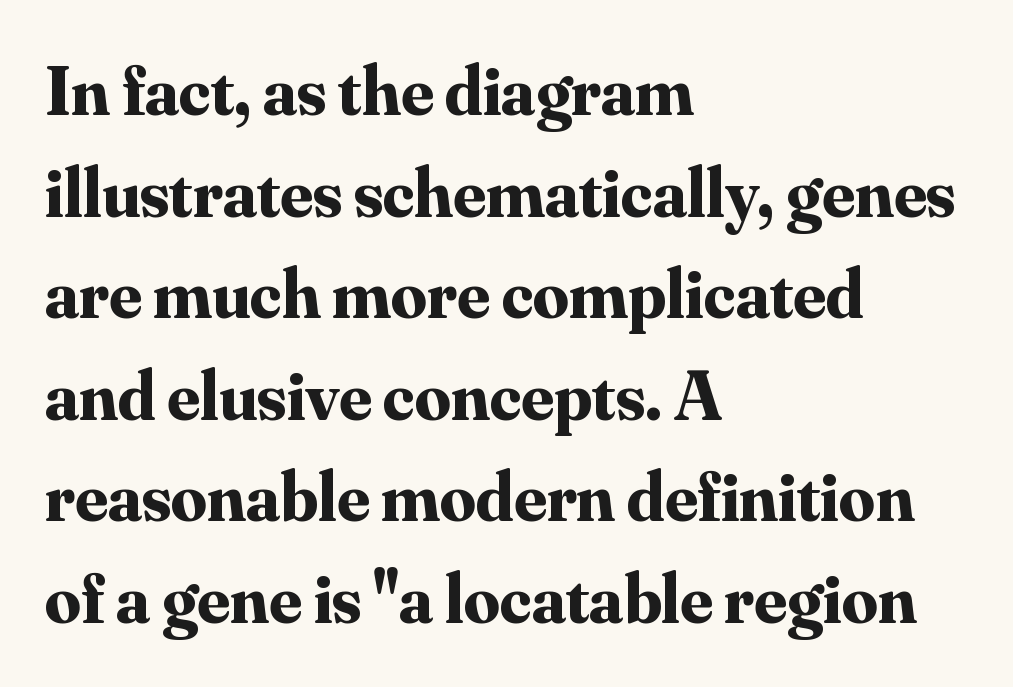
This block has exactly the height ordinary leading produces. The letters advance in unequal steps, a hallmark of proportional type. Reading down the block, your eye returns to a fixed left position each line. Unmarked baselines from the first word to the last.
